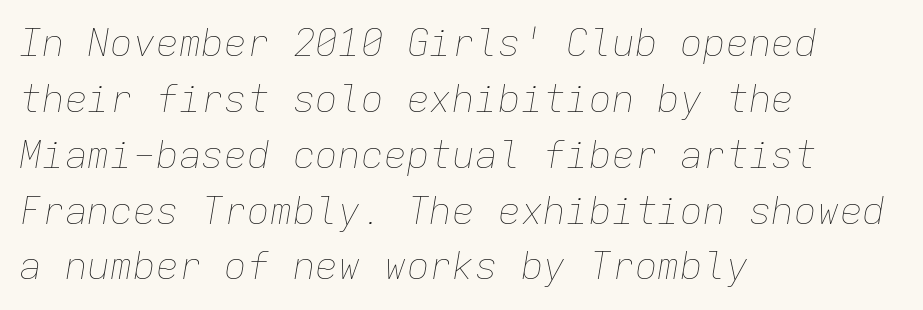
The image shows 38 px thin type, italic (leaning right), monospaced; set left-aligned, normal line spacing (1.47x), normal letter spacing, not underlined; low stroke contrast and a medium x-height.
